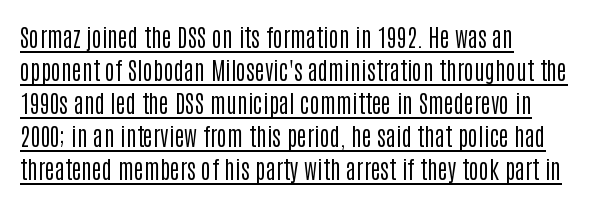
The strokes are not fattened; the text isn't bold. A classic flush-left, rag-right setting is used for this passage. Standard letterfit; no display-style spreading of the glyphs. The space between consecutive lines is moderate. Students, observe the line beneath the letters — that is underlining. Italic? Not at all — the glyphs are vertical.
